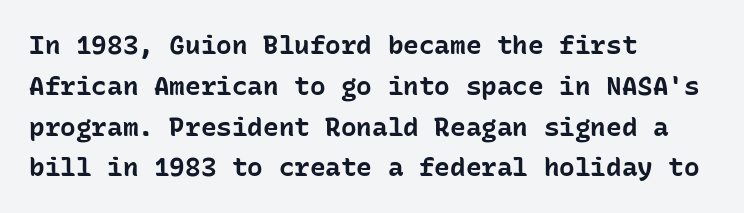
{"italic": "no", "bold": "yes", "underline": "no", "align": "left", "line_spacing": "normal", "line_spacing_ratio": 1.57, "letter_spacing": "normal", "letter_spacing_em": 0.0, "glyph_px": 26}
